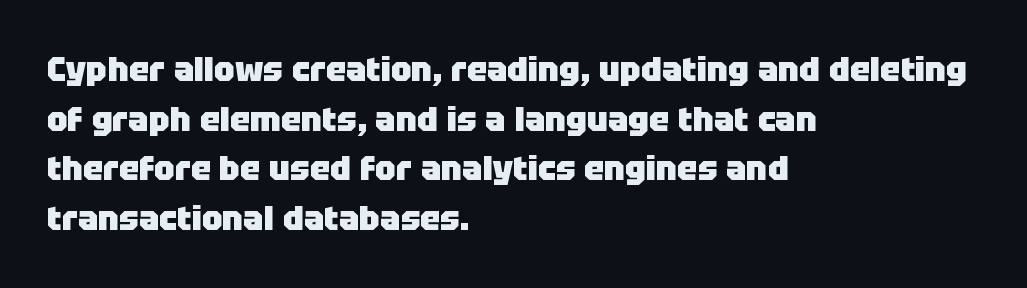
The image shows 34 px heavy sans-serif type, upright; set left-aligned, normal line spacing (1.46x), normal letter spacing, not underlined; low stroke contrast and a large x-height.
